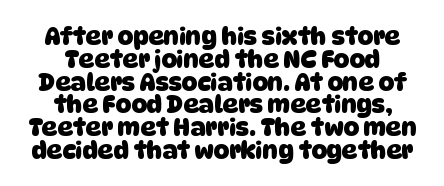
Notice how descenders almost collide with the ascenders below — that's tight leading. Line starts and ends both wander, symmetrically. These lines carry a lot of weight — the face is fully bold. The rendering keeps characters at their native spacing. Underlining? Definitely not there.
